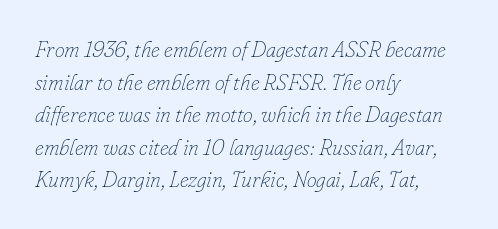
Q: Is the text bold? A: No.
Q: Is the text italic (slanted)? A: Yes, it leans right by about 16 degrees.
Q: Is the text underlined? A: No.
Q: How is the paragraph aligned? A: Left-aligned.
Q: Is the spacing between letters normal or unusually wide? A: Normal.
Q: Is the spacing between lines tight, normal or loose? A: Normal.
